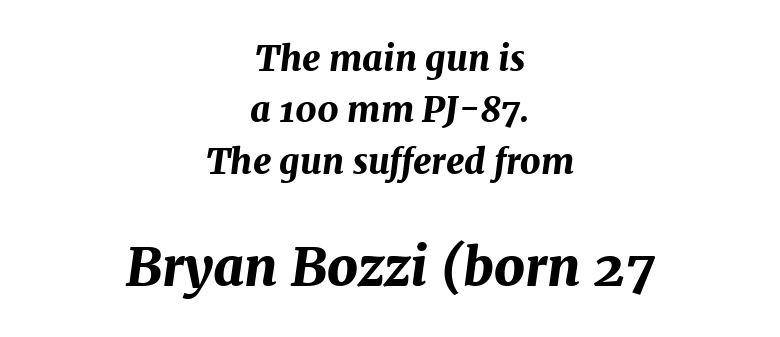
Each letter keeps its own natural width here, so spacing adapts to shape. Decoration check: the copy has no underline. Heavy, bold letterforms. Compared with typical body copy, the letter spacing here is the same.
